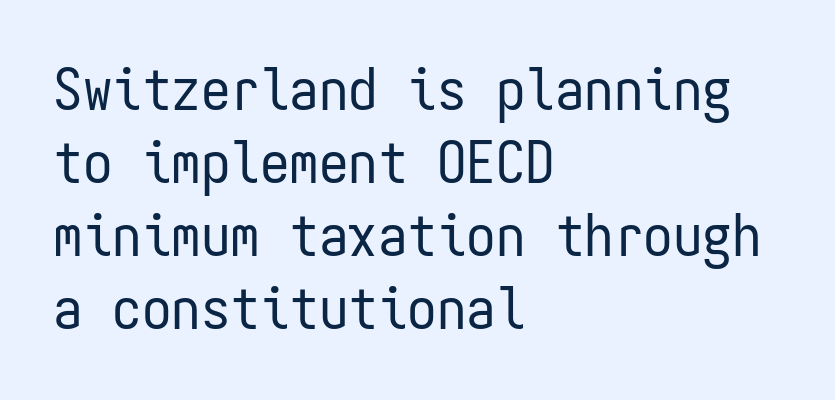
Q: Is the text bold? A: No.
Q: Is the text italic (slanted)? A: No, it is upright.
Q: Is the typeface a serif or a sans-serif typeface? A: Sans-serif.
Q: Is the text underlined? A: No.
Q: How is the paragraph aligned? A: Left-aligned.
Q: Is the spacing between letters normal or unusually wide? A: Normal.
Q: Width (condensed, normal, or wide)? A: Condensed.
Q: Stroke contrast? A: Low.
Q: x-height? A: Medium.
Q: Monospaced? A: Yes.
